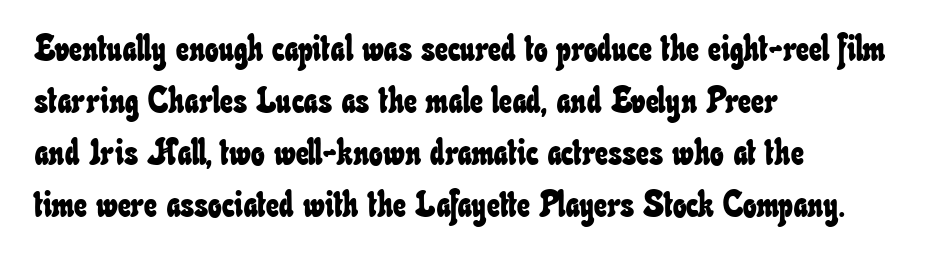
The image shows 36 px condensed type; set left-aligned, normal line spacing (1.44x), normal letter spacing, not underlined; low stroke contrast and a small x-height.
